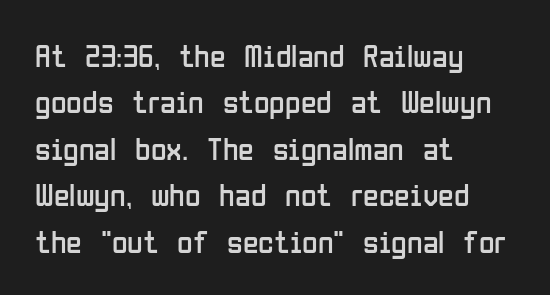
{"serif": "no", "italic": "no", "bold": "no", "weight": "regular", "width": "condensed", "stroke_contrast": "low", "x_height": "medium", "monospaced": "no", "underline": "no", "align": "left", "line_spacing": "normal", "line_spacing_ratio": 1.45, "letter_spacing": "normal", "letter_spacing_em": 0.0, "glyph_px": 32}
